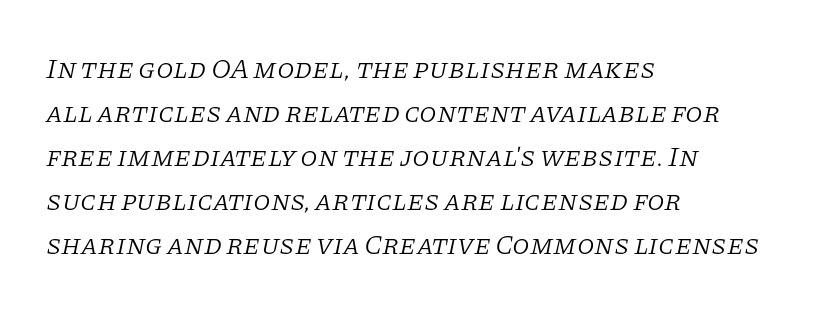
Q: Is the text bold? A: No.
Q: Is the text italic (slanted)? A: Yes, it leans right by about 11 degrees.
Q: Is the typeface a serif or a sans-serif typeface? A: Serif.
Q: Is the text underlined? A: No.
Q: How is the paragraph aligned? A: Left-aligned.
Q: Is the spacing between letters normal or unusually wide? A: Normal.
Q: Is the spacing between lines tight, normal or loose? A: Normal.
Q: Width (condensed, normal, or wide)? A: Normal.
Q: Stroke contrast? A: Low.
Q: x-height? A: Large.
Q: Monospaced? A: No.
